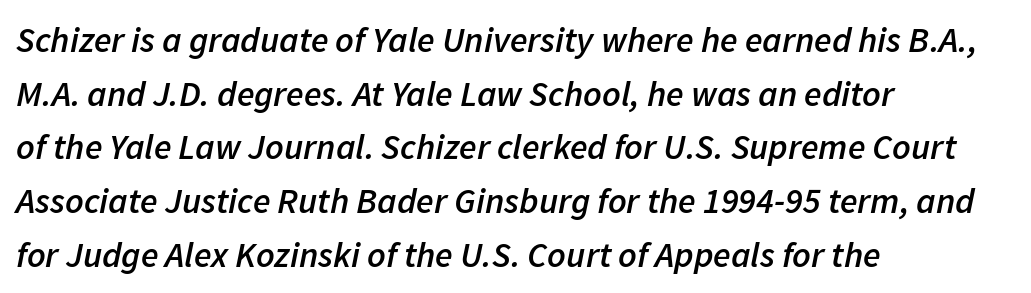
Q: Is the text bold? A: Semi-bold.
Q: Is the text italic (slanted)? A: Yes, it leans right by about 11 degrees.
Q: Is the text underlined? A: No.
Q: How is the paragraph aligned? A: Left-aligned.
Q: Is the spacing between letters normal or unusually wide? A: Normal.
Q: Is the spacing between lines tight, normal or loose? A: Normal.
Q: Width (condensed, normal, or wide)? A: Normal.
Q: Stroke contrast? A: Low.
Q: x-height? A: Medium.
Q: Monospaced? A: No.
